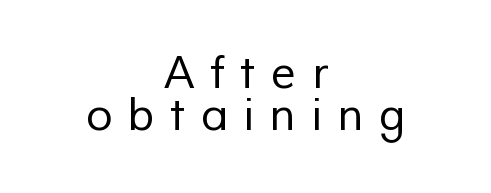
Q: Is the text bold? A: No.
Q: Is the typeface a serif or a sans-serif typeface? A: Sans-serif.
Q: Is the text underlined? A: No.
Q: How is the paragraph aligned? A: Centered.
Q: Is the spacing between letters normal or unusually wide? A: Unusually wide.
Q: Is the spacing between lines tight, normal or loose? A: Tight.
Q: Width (condensed, normal, or wide)? A: Normal.
Q: Stroke contrast? A: Low.
Q: x-height? A: Medium.
Q: Monospaced? A: No.
